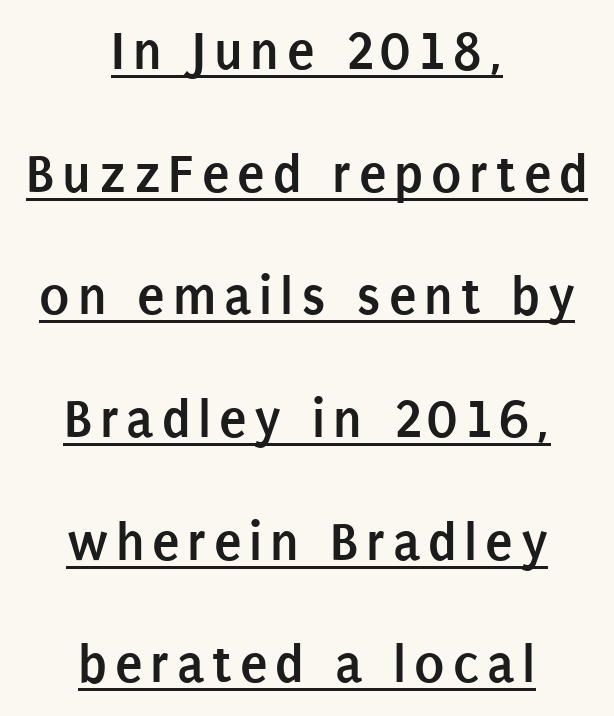
Heavy, bold letterforms. Does the copy run flush right? No — it is centered line by line. In terms of letterform style, serifs are entirely absent. Every word sits above its own underline.
